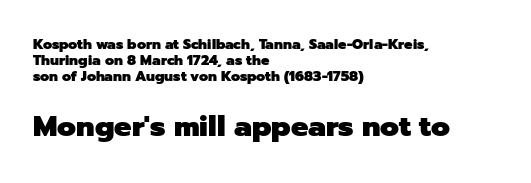
The string is rendered with underlining switched off. The passage shown stacks its lines with hardly any gap. Each glyph is drawn with heavy, bold strokes. The text block is weighted toward the left margin, trailing off unevenly rightward. Larger block? The one below; the one above is distinctly smaller. Every stem runs plumb, perpendicular to the baseline.
